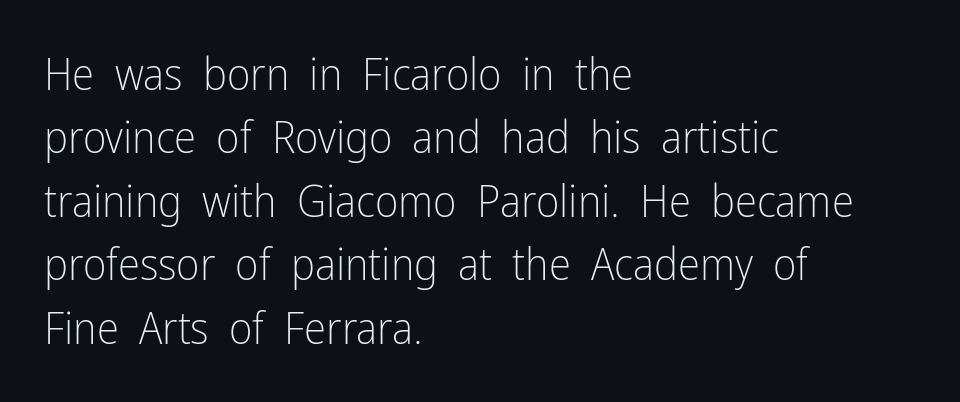
Q: Is the text bold? A: No.
Q: Is the text italic (slanted)? A: No, it is upright.
Q: Is the typeface a serif or a sans-serif typeface? A: Sans-serif.
Q: Is the text underlined? A: No.
Q: How is the paragraph aligned? A: Left-aligned.
Q: Is the spacing between letters normal or unusually wide? A: Normal.
Q: Is the spacing between lines tight, normal or loose? A: Normal.
Q: Width (condensed, normal, or wide)? A: Condensed.
Q: Stroke contrast? A: Low.
Q: x-height? A: Medium.
Q: Monospaced? A: No.
